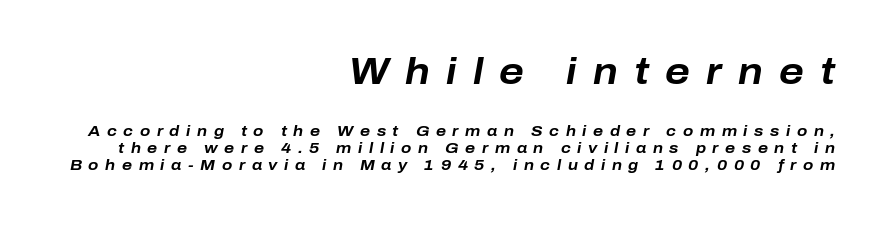
{"italic": "yes", "lean": "right", "slant_degrees": 10, "bold": "yes", "weight": "bold", "width": "normal", "stroke_contrast": "low", "x_height": "medium", "monospaced": "no", "underline": "no", "align": "right", "line_spacing": "tight", "line_spacing_ratio": 1.12, "letter_spacing": "wide", "letter_spacing_em": 0.44, "larger_block": "first", "size_ratio": 2.47, "glyph_px": 37}
